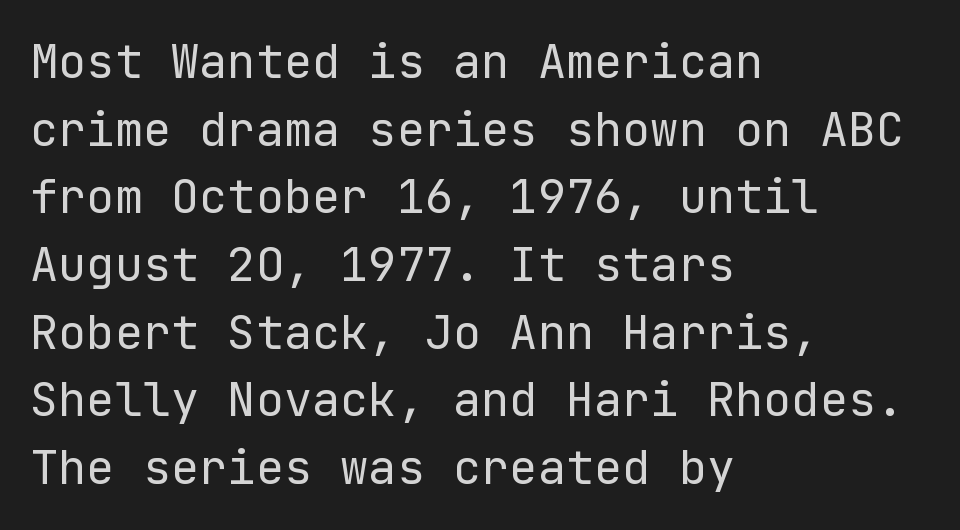
{"serif": "no", "italic": "no", "bold": "no", "weight": "regular", "width": "normal", "stroke_contrast": "low", "x_height": "medium", "underline": "no", "align": "left", "line_spacing": "normal", "line_spacing_ratio": 1.44, "letter_spacing": "normal", "letter_spacing_em": 0.0, "glyph_px": 47}
